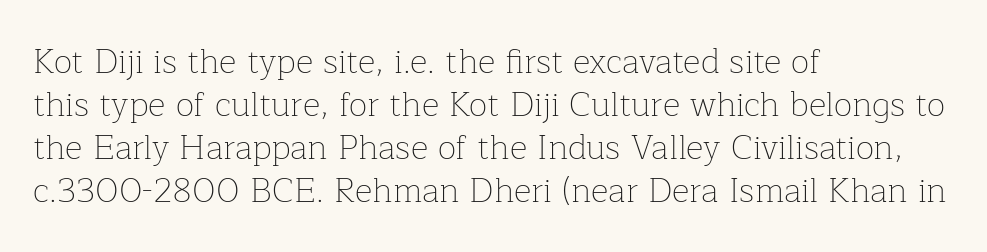
The image shows 34 px thin serif type, upright; set left-aligned, normal line spacing (1.26x), normal letter spacing, not underlined; low stroke contrast and a medium x-height.
